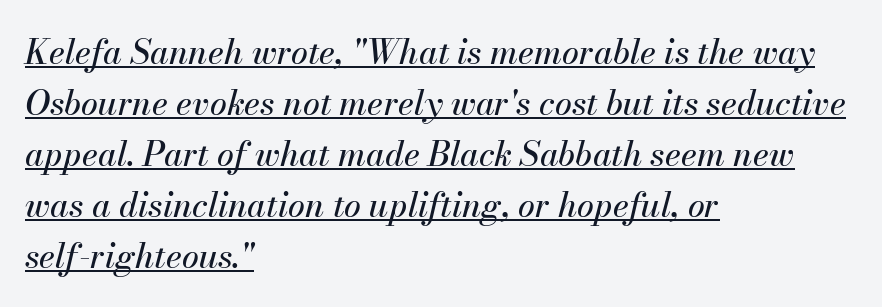
Q: Is the text italic (slanted)? A: Yes, it leans right by about 13 degrees.
Q: Is the text underlined? A: Yes.
Q: How is the paragraph aligned? A: Left-aligned.
Q: Is the spacing between letters normal or unusually wide? A: Normal.
Q: Is the spacing between lines tight, normal or loose? A: Normal.
Q: Width (condensed, normal, or wide)? A: Normal.
Q: Stroke contrast? A: Medium.
Q: x-height? A: Small.
Q: Monospaced? A: No.
